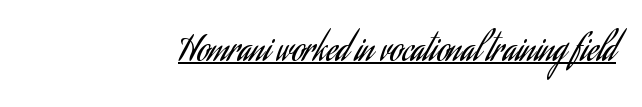
{"serif": "no", "bold": "no", "weight": "regular", "width": "condensed", "stroke_contrast": "low", "x_height": "small", "monospaced": "no", "underline": "yes", "align": "right", "letter_spacing": "normal", "letter_spacing_em": 0.0, "glyph_px": 34}
